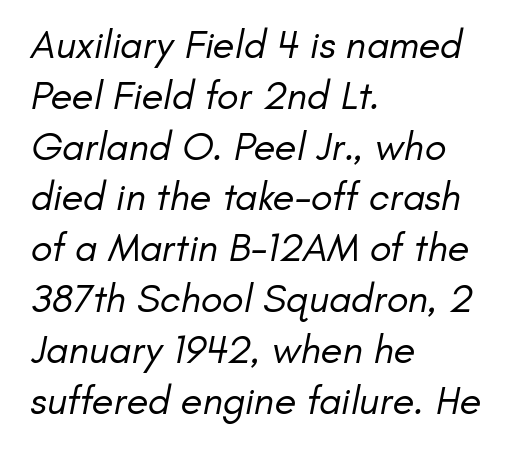
The image shows 40 px regular-weight sans-serif type; set left-aligned, normal line spacing (1.27x), normal letter spacing, not underlined; low stroke contrast and a small x-height.
